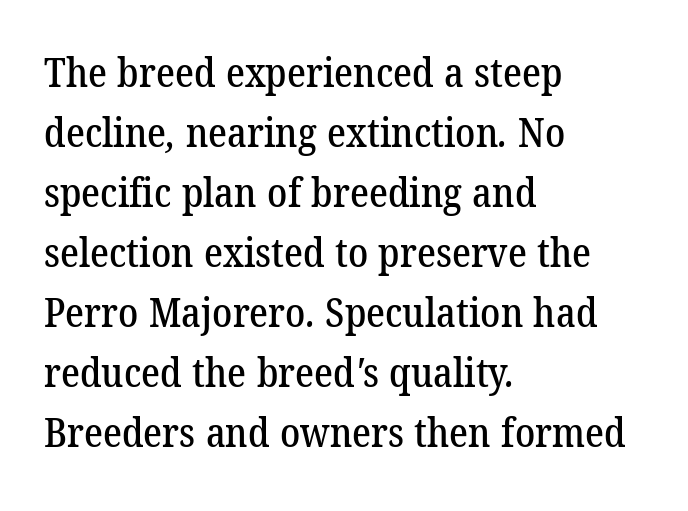
{"serif": "yes", "width": "normal", "stroke_contrast": "low", "x_height": "medium", "monospaced": "no", "underline": "no", "align": "left", "line_spacing": "normal", "line_spacing_ratio": 1.5, "letter_spacing": "normal", "letter_spacing_em": 0.0, "glyph_px": 40}
